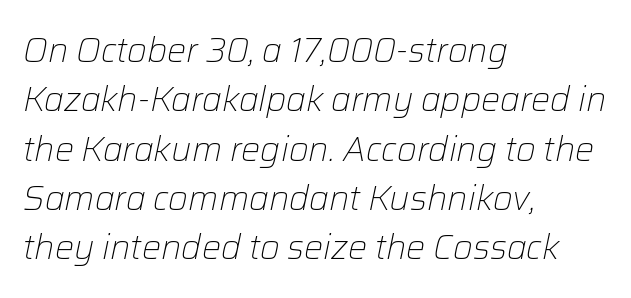
{"italic": "yes", "lean": "right", "slant_degrees": 12, "bold": "no", "weight": "light", "width": "normal", "stroke_contrast": "low", "x_height": "medium", "monospaced": "no", "underline": "no", "align": "left", "line_spacing": "normal", "line_spacing_ratio": 1.45, "letter_spacing": "normal", "letter_spacing_em": 0.0, "glyph_px": 34}
